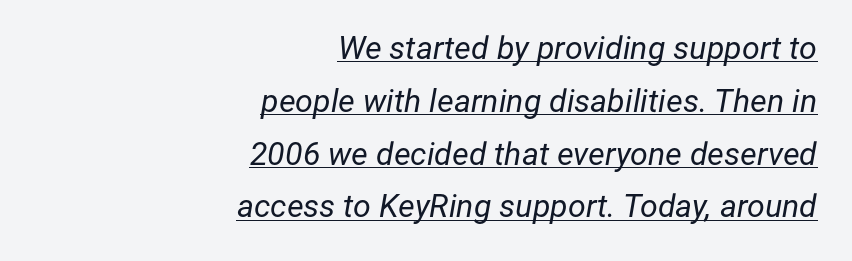
The image shows 32 px regular-weight type, italic (leaning right); set right-aligned, normal line spacing (1.65x), normal letter spacing, underlined; low stroke contrast and a medium x-height.
